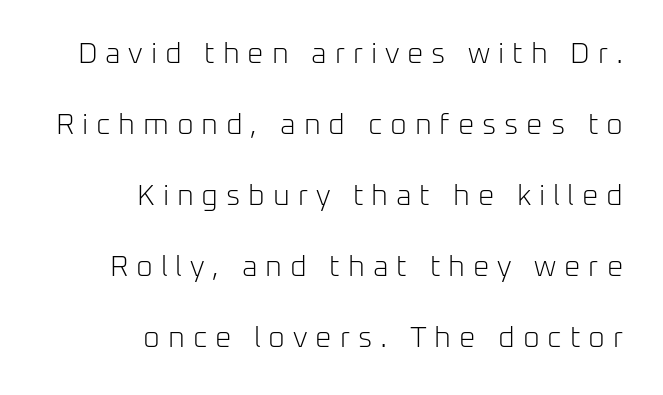
Q: Is the text bold? A: No.
Q: Is the text italic (slanted)? A: No, it is upright.
Q: Is the typeface a serif or a sans-serif typeface? A: Sans-serif.
Q: Is the text underlined? A: No.
Q: How is the paragraph aligned? A: Right-aligned.
Q: Is the spacing between letters normal or unusually wide? A: Unusually wide.
Q: Is the spacing between lines tight, normal or loose? A: Loose.
Q: Width (condensed, normal, or wide)? A: Normal.
Q: Stroke contrast? A: Low.
Q: x-height? A: Medium.
Q: Monospaced? A: No.
